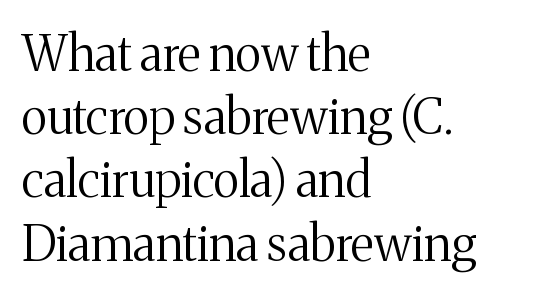
Q: Is the text bold? A: No.
Q: Is the text italic (slanted)? A: No, it is upright.
Q: Is the typeface a serif or a sans-serif typeface? A: Serif.
Q: Is the text underlined? A: No.
Q: How is the paragraph aligned? A: Left-aligned.
Q: Is the spacing between letters normal or unusually wide? A: Normal.
Q: Is the spacing between lines tight, normal or loose? A: Normal.
Q: Width (condensed, normal, or wide)? A: Normal.
Q: Stroke contrast? A: Medium.
Q: x-height? A: Medium.
Q: Monospaced? A: No.
